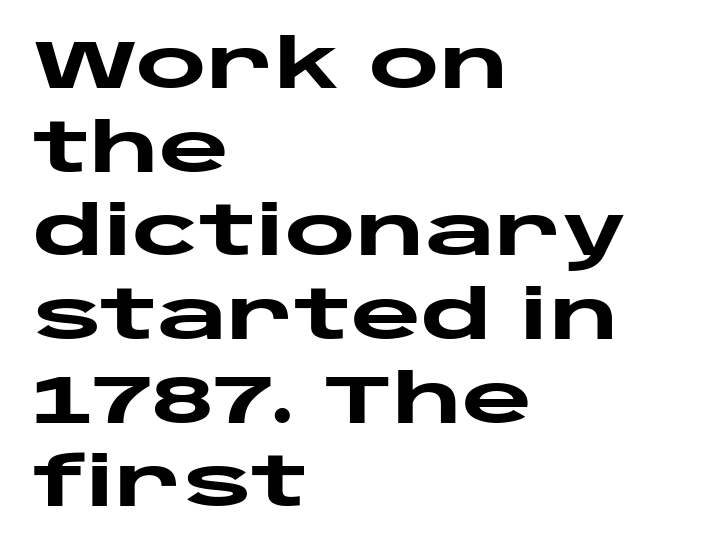
{"serif": "no", "italic": "no", "bold": "yes", "weight": "heavy", "width": "wide", "stroke_contrast": "low", "x_height": "large", "monospaced": "no", "underline": "no", "align": "left", "line_spacing_ratio": 1.23, "letter_spacing": "normal", "letter_spacing_em": 0.0, "glyph_px": 68}
